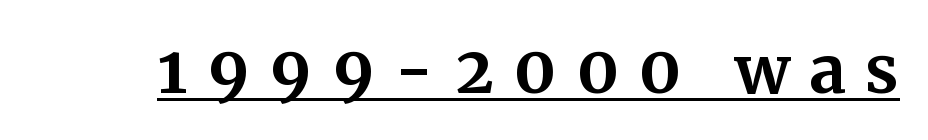
This sample has the flowing, uneven cadence of proportional lettering. Bold? Absolutely — the strokes are thick and heavy. Compared with typical body copy, the letter spacing here is much looser. Each line of the rendering has a horizontal stroke beneath the glyphs. This is roman type, the default non-slanted kind.
